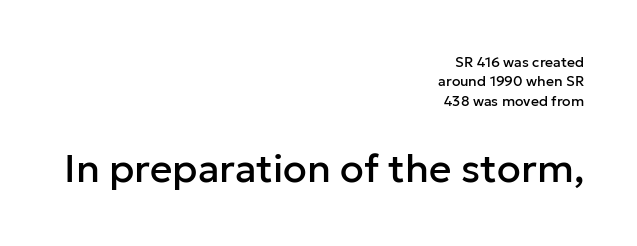
{"serif": "no", "italic": "no", "width": "normal", "stroke_contrast": "low", "x_height": "medium", "monospaced": "no", "underline": "no", "align": "right", "line_spacing": "normal", "line_spacing_ratio": 1.39, "letter_spacing": "normal", "letter_spacing_em": 0.0, "larger_block": "second", "size_ratio": 2.79, "glyph_px": 39}
